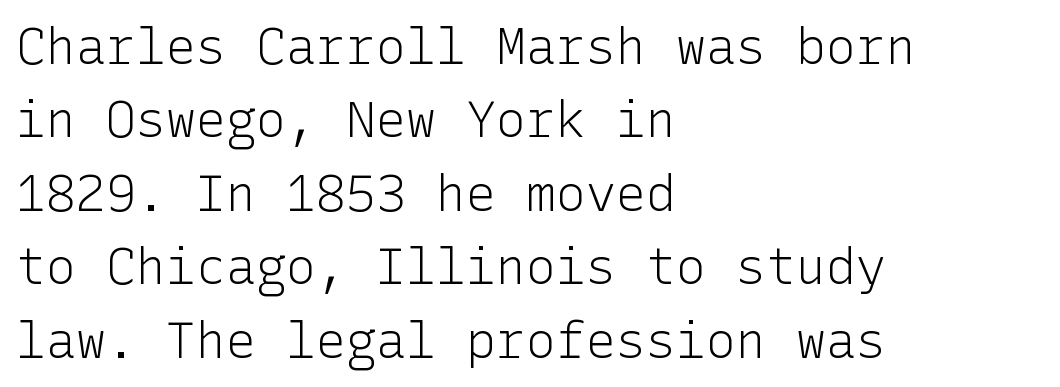
{"serif": "no", "italic": "no", "bold": "no", "weight": "light", "width": "normal", "stroke_contrast": "low", "x_height": "medium", "underline": "no", "align": "left", "line_spacing": "normal", "line_spacing_ratio": 1.47, "letter_spacing": "normal", "letter_spacing_em": 0.0, "glyph_px": 50}
